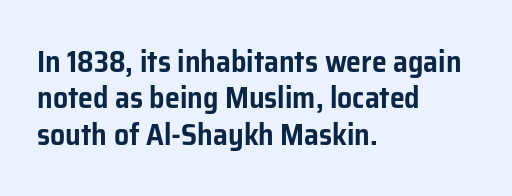
Nobody drew a line under any word here. These lines are composed in type without serifs. The compositor pushed each line to the left boundary. Students, note that the glyphs here touch the page at normal intervals.
